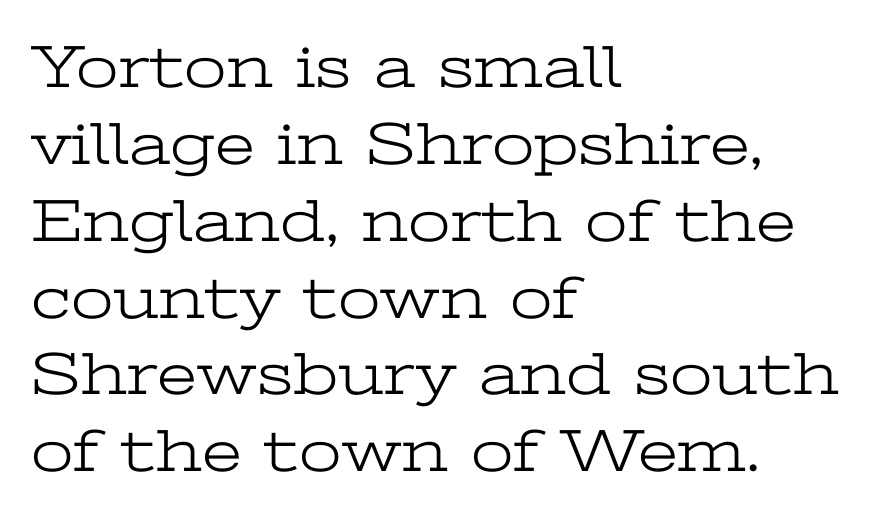
The image shows 61 px light, wide serif type, upright; set left-aligned, normal line spacing (1.26x), normal letter spacing, not underlined; low stroke contrast and a medium x-height.
